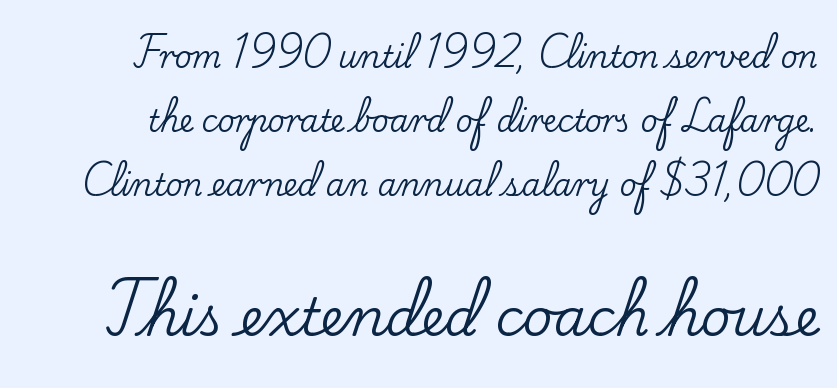
The image shows 52 px serif type; set loose line spacing (2.14x), normal letter spacing, not underlined; the second (bottom) block is 1.73x larger; low stroke contrast and a small x-height.
